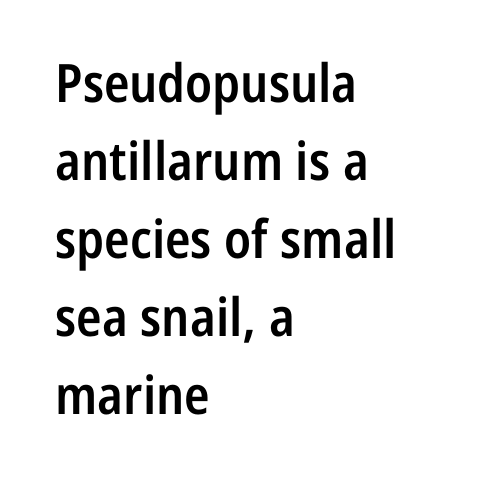
The image shows 53 px semibold, condensed sans-serif type, upright; set left-aligned, normal line spacing (1.47x), normal letter spacing, not underlined; low stroke contrast and a medium x-height.
